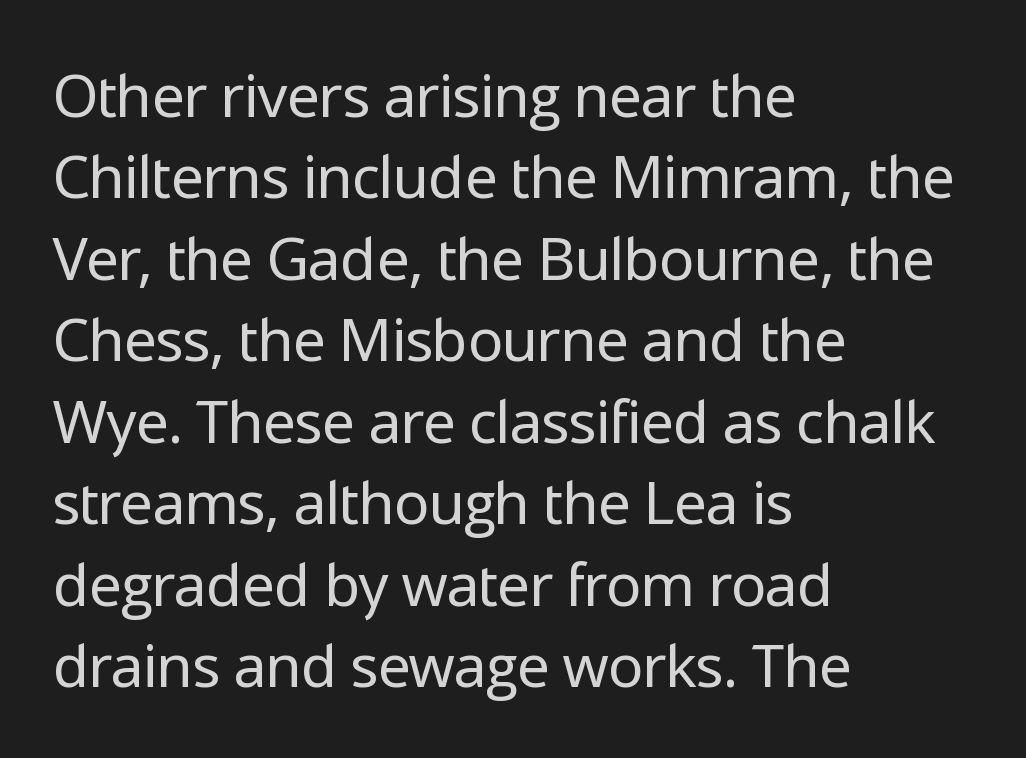
The image shows 59 px regular-weight sans-serif type, upright; set left-aligned, normal line spacing (1.38x), normal letter spacing, not underlined; low stroke contrast and a medium x-height.
